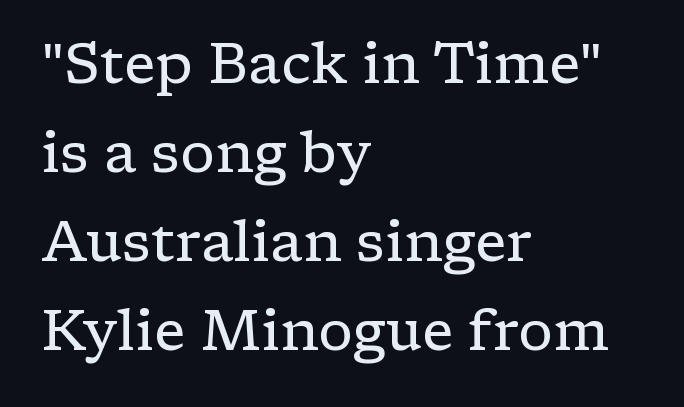
Q: Is the text bold? A: No.
Q: Is the text italic (slanted)? A: No, it is upright.
Q: Is the typeface a serif or a sans-serif typeface? A: Serif.
Q: Is the text underlined? A: No.
Q: How is the paragraph aligned? A: Left-aligned.
Q: Is the spacing between letters normal or unusually wide? A: Normal.
Q: Is the spacing between lines tight, normal or loose? A: Normal.
Q: Width (condensed, normal, or wide)? A: Wide.
Q: Stroke contrast? A: Low.
Q: x-height? A: Medium.
Q: Monospaced? A: No.
